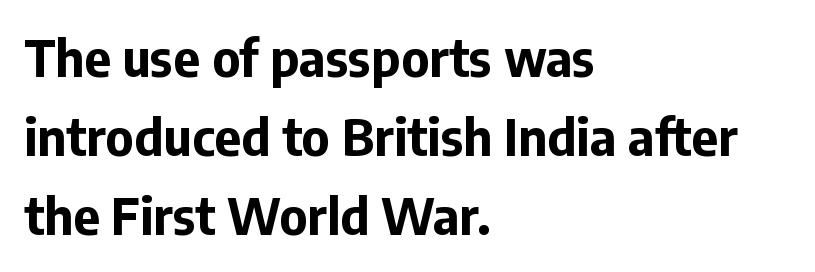
Q: Is the text bold? A: Yes.
Q: Is the text italic (slanted)? A: No, it is upright.
Q: Is the typeface a serif or a sans-serif typeface? A: Sans-serif.
Q: Is the text underlined? A: No.
Q: How is the paragraph aligned? A: Left-aligned.
Q: Is the spacing between letters normal or unusually wide? A: Normal.
Q: Is the spacing between lines tight, normal or loose? A: Normal.
Q: Width (condensed, normal, or wide)? A: Normal.
Q: Stroke contrast? A: Low.
Q: x-height? A: Medium.
Q: Monospaced? A: No.
